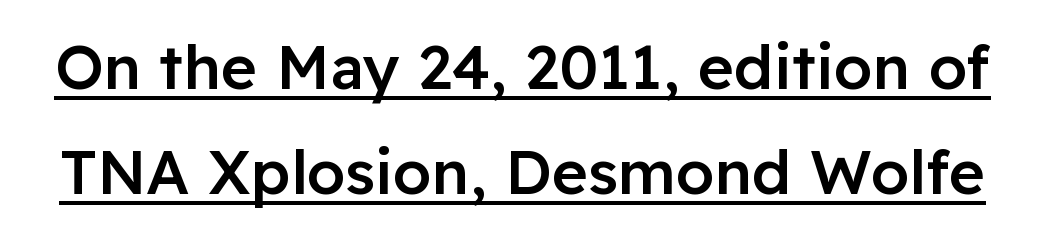
The image shows 62 px semibold sans-serif type, upright; set normal line spacing (1.7x), normal letter spacing, underlined; low stroke contrast and a medium x-height.
